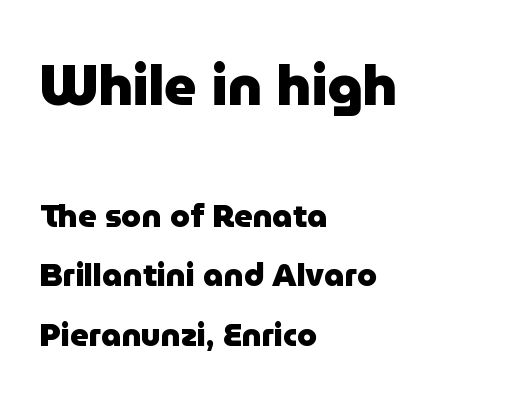
Q: Is the text bold? A: Yes.
Q: Is the text italic (slanted)? A: No, it is upright.
Q: Is the typeface a serif or a sans-serif typeface? A: Sans-serif.
Q: Is the text underlined? A: No.
Q: How is the paragraph aligned? A: Left-aligned.
Q: Is the spacing between letters normal or unusually wide? A: Normal.
Q: Which block of text is set in a larger size, the first (top) or the second (bottom)? A: The first (top) one.
Q: Width (condensed, normal, or wide)? A: Normal.
Q: Stroke contrast? A: Low.
Q: x-height? A: Medium.
Q: Monospaced? A: No.
